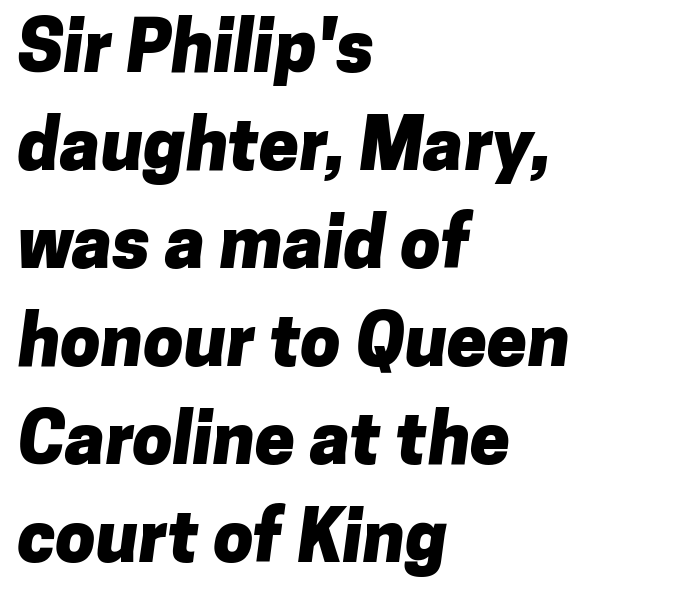
The image shows 72 px heavy sans-serif type; set left-aligned, normal line spacing (1.36x), normal letter spacing, not underlined; low stroke contrast and a medium x-height.
